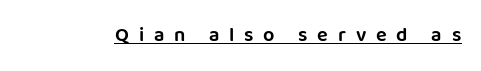
{"italic": "no", "underline": "yes", "letter_spacing": "wide", "letter_spacing_em": 0.49, "glyph_px": 20}
